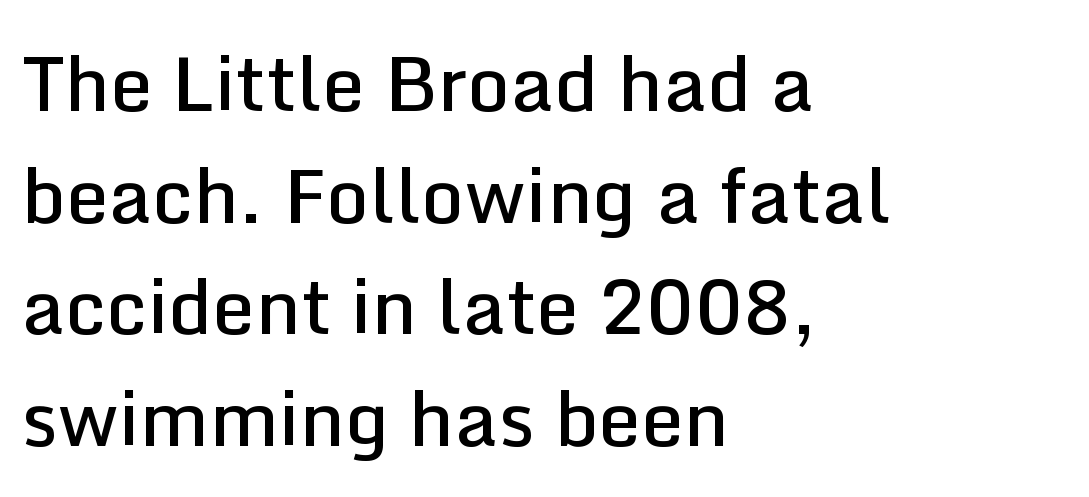
{"serif": "no", "italic": "no", "bold": "semi", "weight": "semibold", "width": "normal", "stroke_contrast": "low", "x_height": "medium", "monospaced": "no", "underline": "no", "align": "left", "line_spacing": "normal", "line_spacing_ratio": 1.47, "letter_spacing": "normal", "letter_spacing_em": 0.0, "glyph_px": 76}
